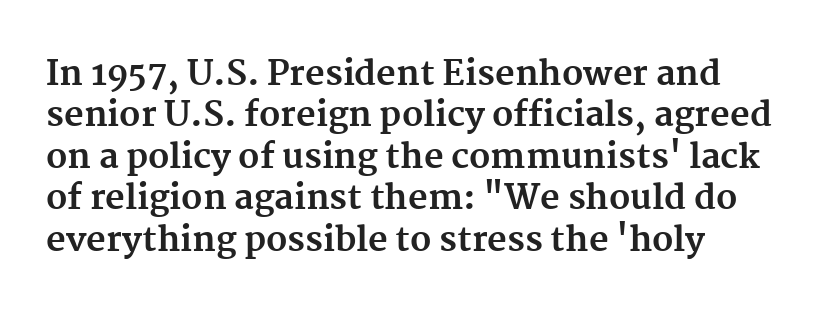
The image shows 34 px bold serif type, upright; set line spacing 1.22x, normal letter spacing, not underlined; medium stroke contrast and a medium x-height.
